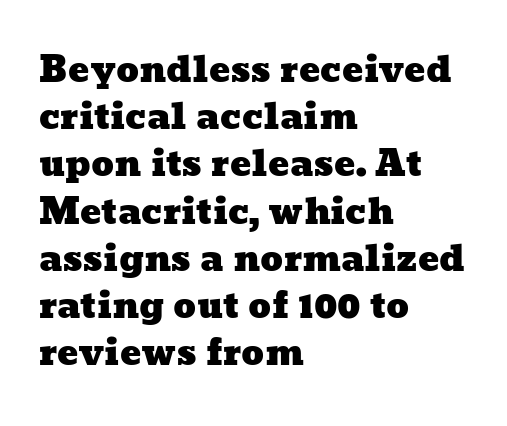
{"width": "wide", "stroke_contrast": "low", "x_height": "medium", "monospaced": "no", "underline": "no", "align": "left", "line_spacing": "normal", "line_spacing_ratio": 1.35, "letter_spacing": "normal", "letter_spacing_em": 0.0, "glyph_px": 35}
